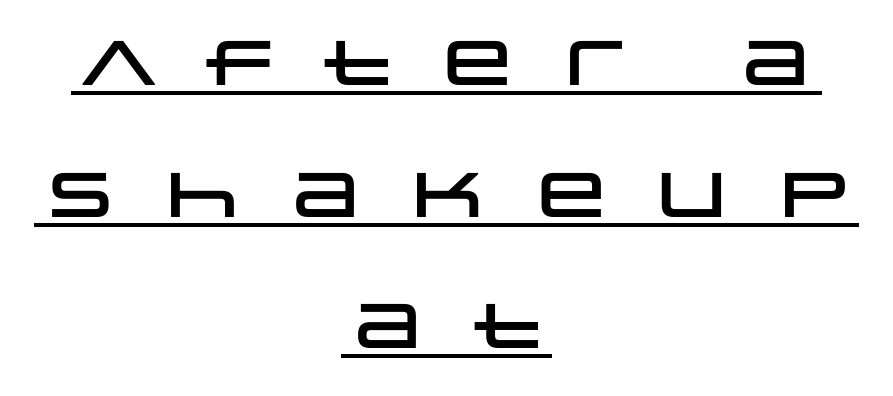
{"serif": "no", "italic": "no", "width": "wide", "stroke_contrast": "low", "x_height": "large", "monospaced": "no", "underline": "yes", "align": "center", "line_spacing": "loose", "line_spacing_ratio": 2.09, "letter_spacing": "wide", "letter_spacing_em": 0.44, "glyph_px": 63}
